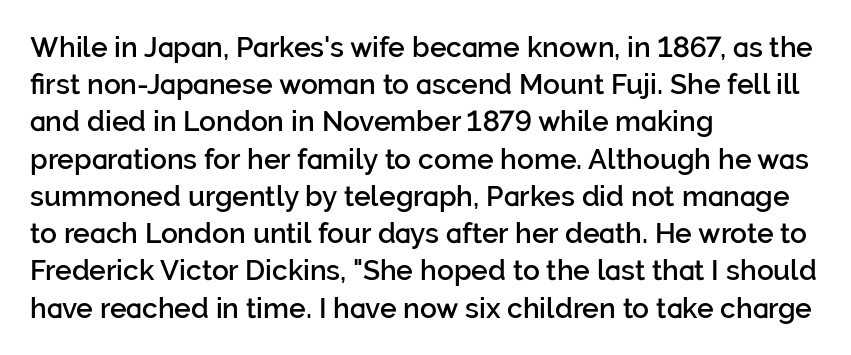
{"serif": "no", "italic": "no", "bold": "semi", "weight": "semibold", "width": "normal", "stroke_contrast": "low", "x_height": "medium", "monospaced": "no", "underline": "no", "align": "left", "line_spacing": "normal", "line_spacing_ratio": 1.33, "letter_spacing": "normal", "letter_spacing_em": 0.0, "glyph_px": 28}
